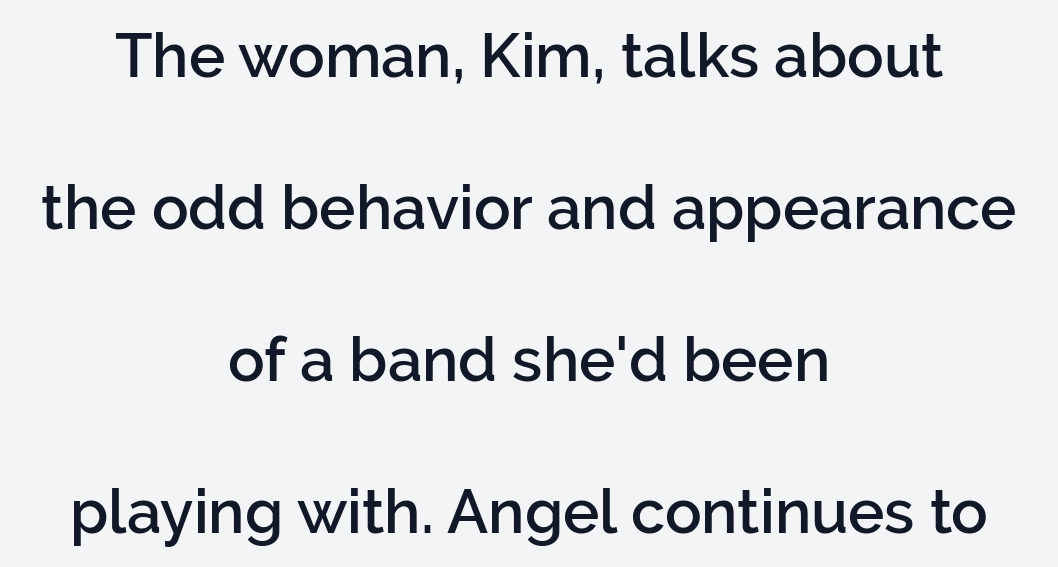
The image shows 61 px semibold sans-serif type, upright; set centered, loose line spacing (2.49x), normal letter spacing, not underlined; low stroke contrast and a medium x-height.
